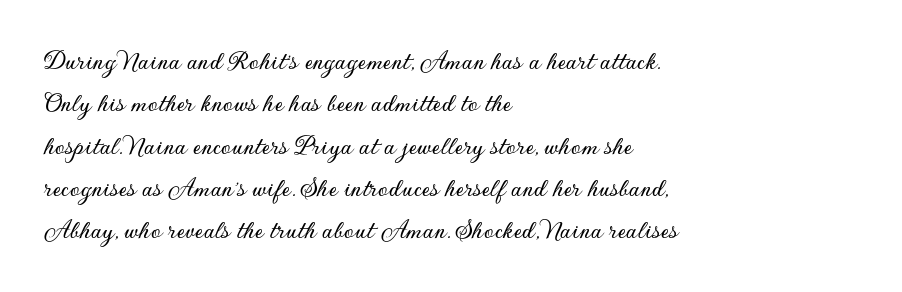
Tracking value appears to be zero — textbook default spacing. Character widths vary here, with narrow letters taking less room than wide ones. Examine the stroke ends and you'll find no serifs. Check under the words: just untouched page. The vertical gap from one line to the next is medium.
